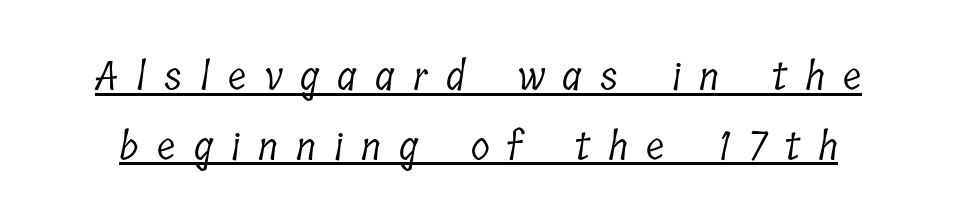
{"serif": "yes", "bold": "no", "weight": "light", "width": "condensed", "stroke_contrast": "low", "x_height": "medium", "monospaced": "no", "underline": "yes", "line_spacing_ratio": 1.79, "letter_spacing": "wide", "letter_spacing_em": 0.47, "glyph_px": 39}
